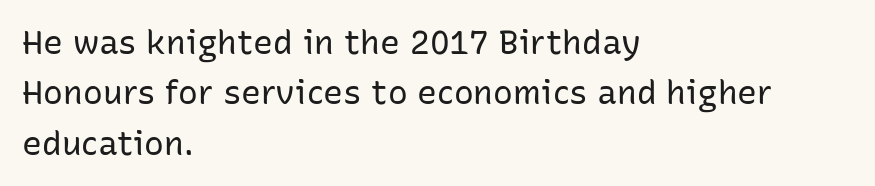
Each line starts at the same left margin while the right side varies. The type sits square on the baseline with zero lean. The face used here is rendered with its standard letterfit. The cut favours lightness, reaching ordinary text weight at its darkest. The specimen omits any rule beneath the text block's lines.
